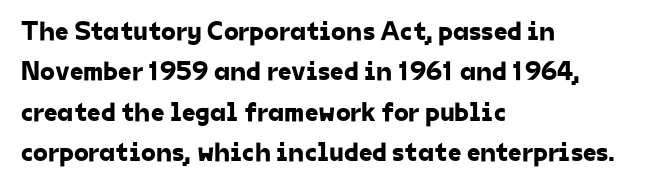
{"underline": "no", "align": "left", "line_spacing": "normal", "line_spacing_ratio": 1.5, "letter_spacing": "normal", "letter_spacing_em": 0.0, "glyph_px": 27}
